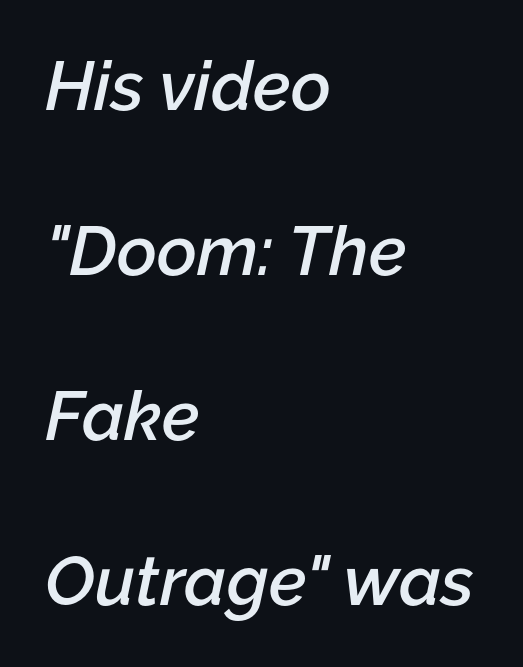
{"italic": "yes", "lean": "right", "slant_degrees": 12, "bold": "semi", "weight": "semibold", "width": "normal", "stroke_contrast": "low", "x_height": "medium", "monospaced": "no", "underline": "no", "align": "left", "line_spacing": "loose", "line_spacing_ratio": 2.39, "letter_spacing": "normal", "letter_spacing_em": 0.0, "glyph_px": 69}
